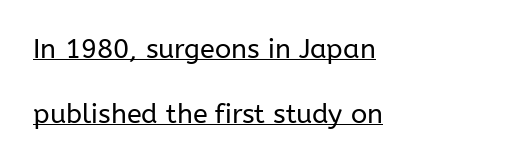
{"italic": "no", "bold": "no", "underline": "yes", "align": "left", "line_spacing": "loose", "line_spacing_ratio": 2.39, "letter_spacing": "normal", "letter_spacing_em": 0.0, "glyph_px": 27}
